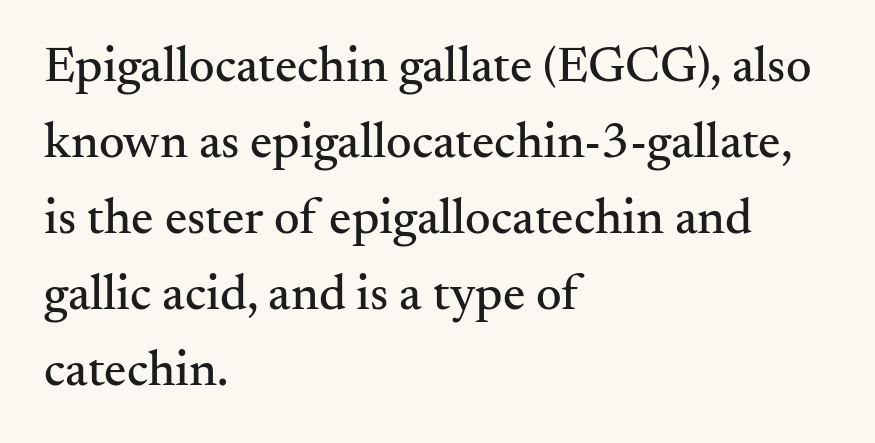
Q: Is the text italic (slanted)? A: No, it is upright.
Q: Is the typeface a serif or a sans-serif typeface? A: Serif.
Q: Is the text underlined? A: No.
Q: How is the paragraph aligned? A: Left-aligned.
Q: Is the spacing between letters normal or unusually wide? A: Normal.
Q: Is the spacing between lines tight, normal or loose? A: Normal.
Q: Width (condensed, normal, or wide)? A: Normal.
Q: Stroke contrast? A: Medium.
Q: x-height? A: Small.
Q: Monospaced? A: No.
